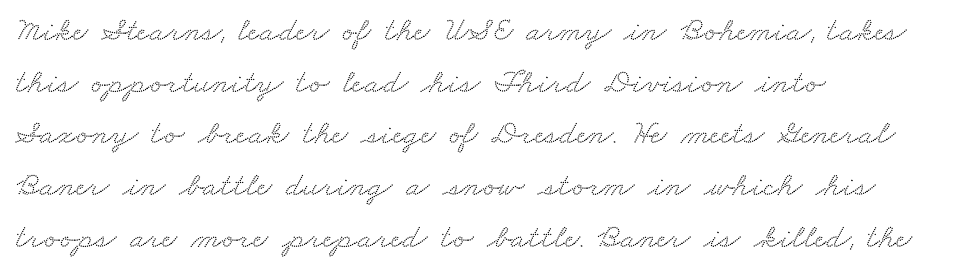
The image shows 34 px wide serif type; set left-aligned, normal line spacing (1.52x), normal letter spacing, not underlined; medium stroke contrast and a small x-height.
